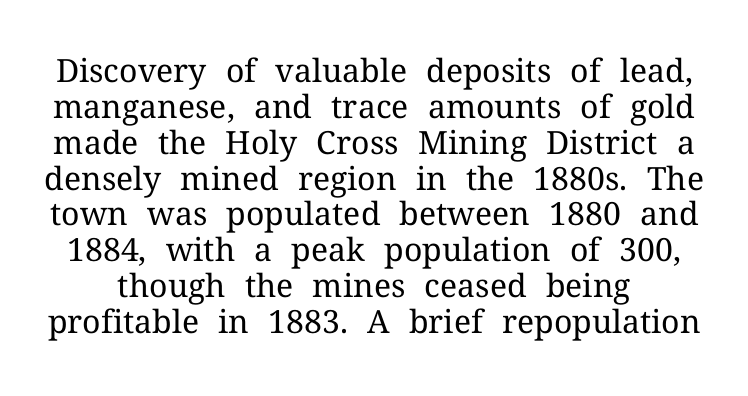
{"serif": "yes", "italic": "no", "bold": "no", "weight": "regular", "width": "normal", "stroke_contrast": "medium", "x_height": "medium", "monospaced": "no", "underline": "no", "line_spacing": "tight", "line_spacing_ratio": 1.12, "letter_spacing": "normal", "letter_spacing_em": 0.0, "glyph_px": 32}
